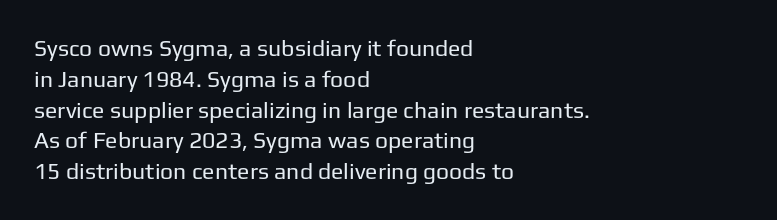
Descenders are the only things crossing below the line. The font sits on the lighter half of the weight spectrum, regular included. Does the copy run flush right? No — it runs flush left. Vertically, the passage feels balanced, rows spaced as you'd expect.
